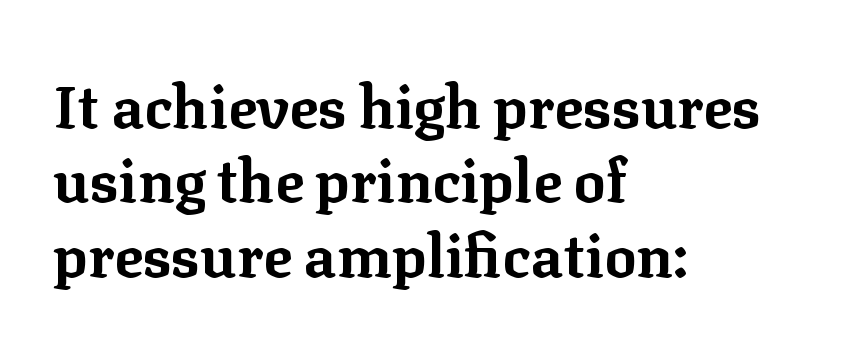
{"serif": "yes", "italic": "no", "bold": "yes", "weight": "bold", "width": "normal", "stroke_contrast": "low", "x_height": "medium", "monospaced": "no", "underline": "no", "align": "left", "line_spacing_ratio": 1.24, "letter_spacing": "normal", "letter_spacing_em": 0.0, "glyph_px": 60}
